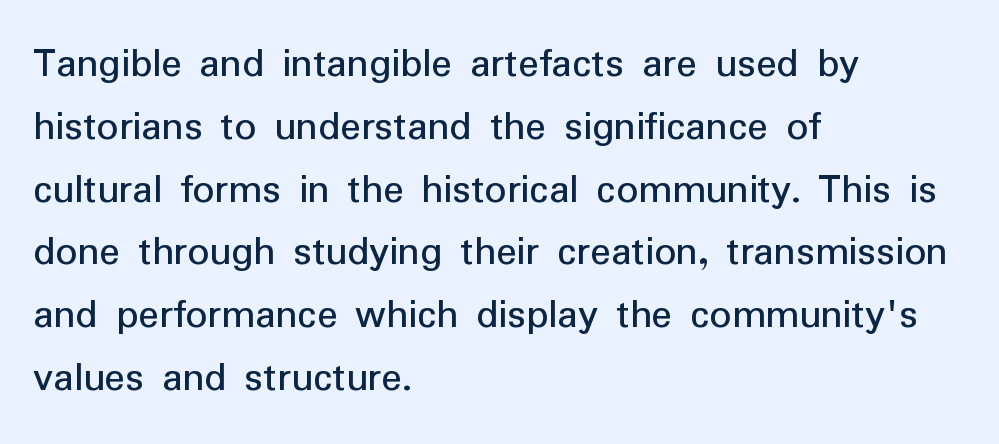
Note the varied advance widths — an 'i' is clearly narrower than an 'm'. Rendered with straight, roman letterforms. Lines of text with bare space underneath. In terms of letterspacing, this is plain default setting. Unlike a traditional serif, this face leaves its strokes unadorned. The cut favours lightness, reaching ordinary text weight at its darkest.
